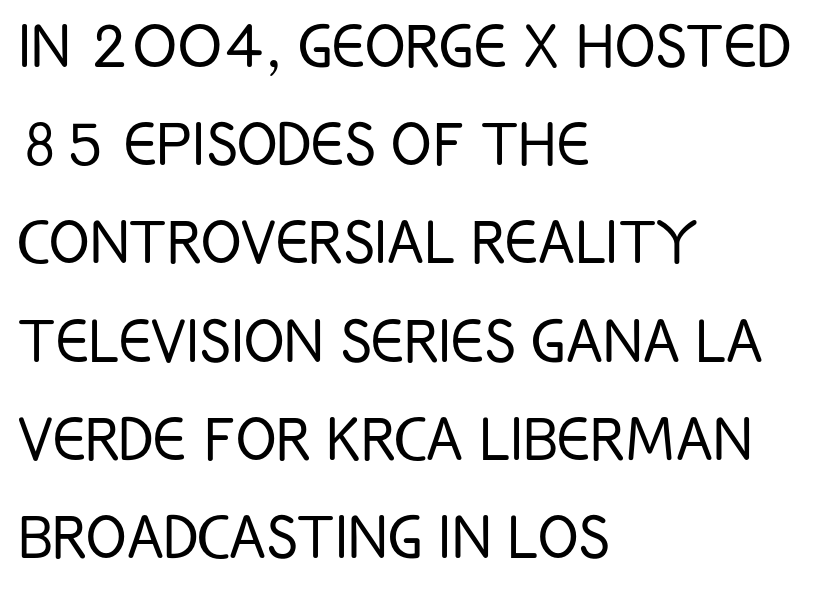
The image shows 75 px light, condensed sans-serif type, upright; set left-aligned, normal line spacing (1.31x), normal letter spacing, not underlined; low stroke contrast and a large x-height.
